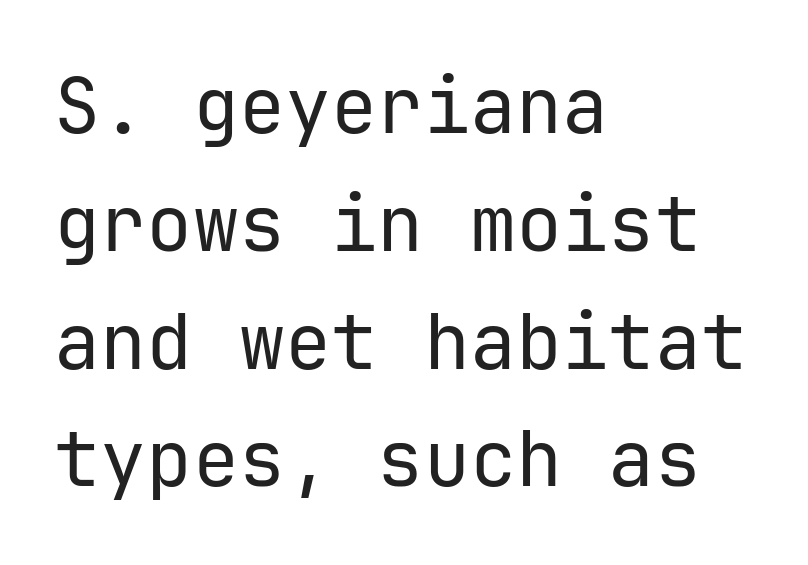
Q: Is the text bold? A: No.
Q: Is the text italic (slanted)? A: No, it is upright.
Q: Is the typeface a serif or a sans-serif typeface? A: Sans-serif.
Q: Is the text underlined? A: No.
Q: How is the paragraph aligned? A: Left-aligned.
Q: Is the spacing between letters normal or unusually wide? A: Normal.
Q: Is the spacing between lines tight, normal or loose? A: Normal.
Q: Width (condensed, normal, or wide)? A: Normal.
Q: Stroke contrast? A: Low.
Q: x-height? A: Medium.
Q: Monospaced? A: Yes.
